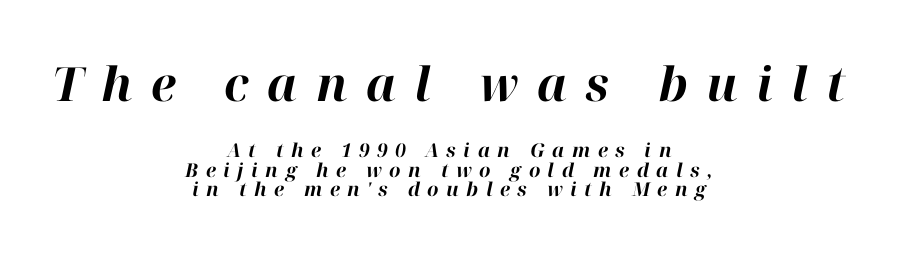
Q: Is the text bold? A: Yes.
Q: Is the text italic (slanted)? A: Yes, it leans right by about 12 degrees.
Q: Is the text underlined? A: No.
Q: How is the paragraph aligned? A: Centered.
Q: Is the spacing between letters normal or unusually wide? A: Unusually wide.
Q: Is the spacing between lines tight, normal or loose? A: Tight.
Q: Which block of text is set in a larger size, the first (top) or the second (bottom)? A: The first (top) one.
Q: Width (condensed, normal, or wide)? A: Normal.
Q: Stroke contrast? A: High.
Q: x-height? A: Medium.
Q: Monospaced? A: No.
